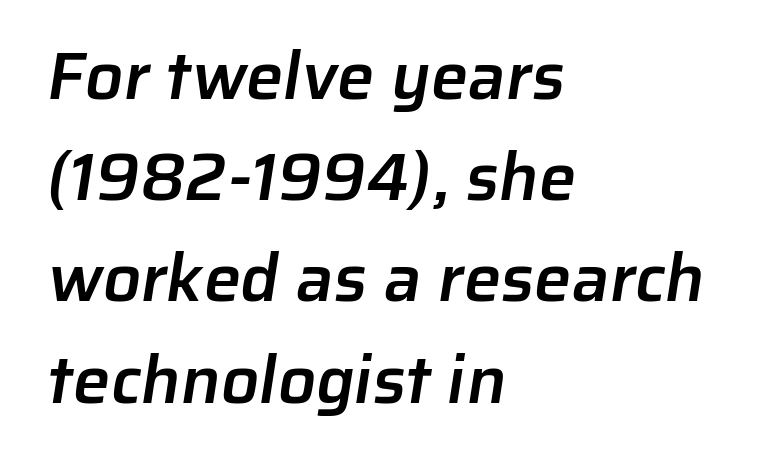
Q: Is the text bold? A: Semi-bold.
Q: Is the typeface a serif or a sans-serif typeface? A: Sans-serif.
Q: Is the text underlined? A: No.
Q: How is the paragraph aligned? A: Left-aligned.
Q: Is the spacing between letters normal or unusually wide? A: Normal.
Q: Is the spacing between lines tight, normal or loose? A: Normal.
Q: Width (condensed, normal, or wide)? A: Normal.
Q: Stroke contrast? A: Low.
Q: x-height? A: Medium.
Q: Monospaced? A: No.
